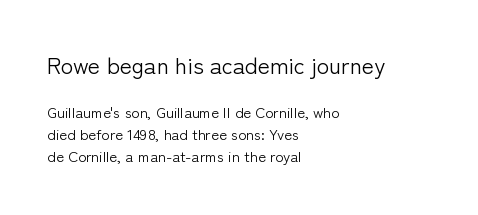
Q: Is the text bold? A: No.
Q: Is the text italic (slanted)? A: No, it is upright.
Q: Is the text underlined? A: No.
Q: How is the paragraph aligned? A: Left-aligned.
Q: Is the spacing between letters normal or unusually wide? A: Normal.
Q: Is the spacing between lines tight, normal or loose? A: Normal.
Q: Which block of text is set in a larger size, the first (top) or the second (bottom)? A: The first (top) one.
